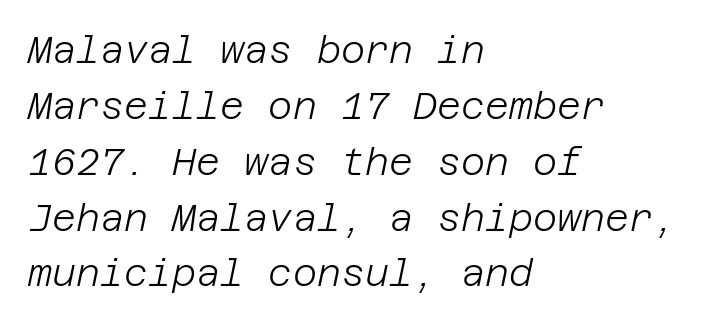
The glyphs are unaccompanied by any horizontal stroke below them. The passage shown stacks its lines at a standard gap. Stroke mass is kept to a normal reading level or below. Is the letter spacing exaggerated? No — it looks like the ordinary default. These lines stack with their left ends in a neat column.
